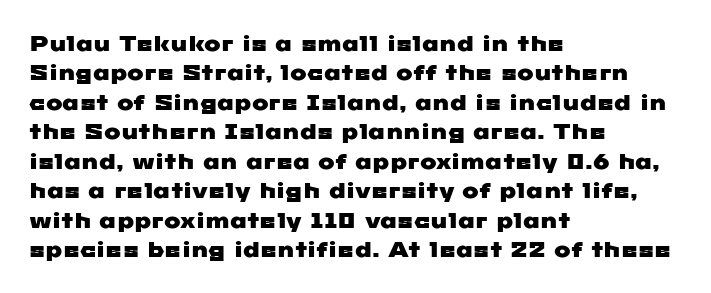
The image shows 22 px text type; set left-aligned, normal line spacing (1.34x), normal letter spacing, not underlined.
